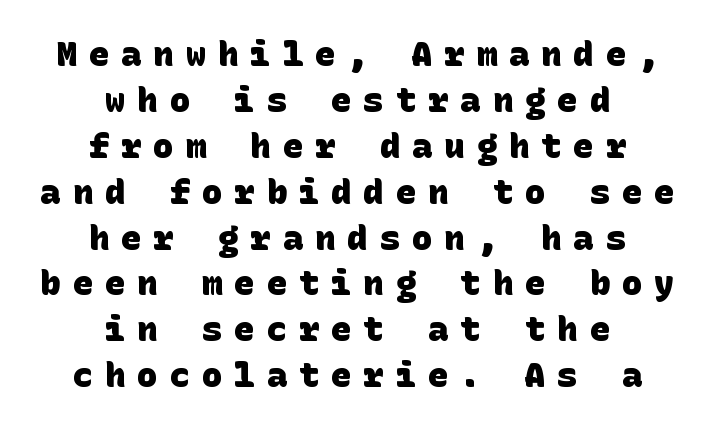
{"serif": "no", "bold": "yes", "weight": "heavy", "width": "normal", "stroke_contrast": "low", "x_height": "large", "underline": "no", "align": "center", "line_spacing": "normal", "line_spacing_ratio": 1.35, "letter_spacing": "wide", "letter_spacing_em": 0.35, "glyph_px": 34}
